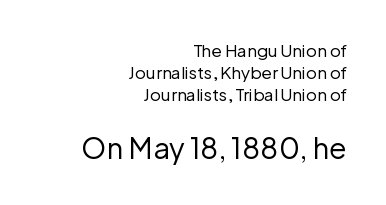
Q: Is the text bold? A: No.
Q: Is the text italic (slanted)? A: No, it is upright.
Q: Is the typeface a serif or a sans-serif typeface? A: Sans-serif.
Q: Is the text underlined? A: No.
Q: How is the paragraph aligned? A: Right-aligned.
Q: Is the spacing between letters normal or unusually wide? A: Normal.
Q: Is the spacing between lines tight, normal or loose? A: Normal.
Q: Which block of text is set in a larger size, the first (top) or the second (bottom)? A: The second (bottom) one.
Q: Width (condensed, normal, or wide)? A: Normal.
Q: Stroke contrast? A: Low.
Q: x-height? A: Medium.
Q: Monospaced? A: No.
